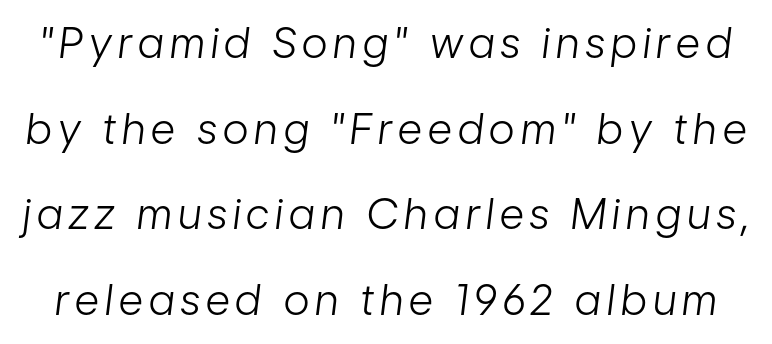
Q: Is the text bold? A: No.
Q: Is the text italic (slanted)? A: Yes, it leans right by about 7 degrees.
Q: Is the text underlined? A: No.
Q: Is the spacing between lines tight, normal or loose? A: Loose.
Q: Width (condensed, normal, or wide)? A: Condensed.
Q: Stroke contrast? A: Low.
Q: x-height? A: Medium.
Q: Monospaced? A: No.
